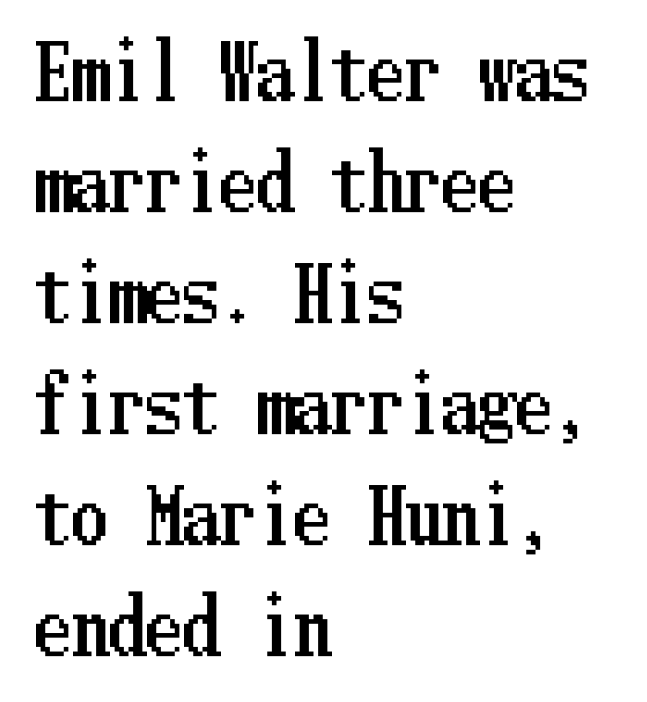
The image shows 74 px condensed type, upright; set left-aligned, normal line spacing (1.5x), normal letter spacing, not underlined; low stroke contrast and a medium x-height.
